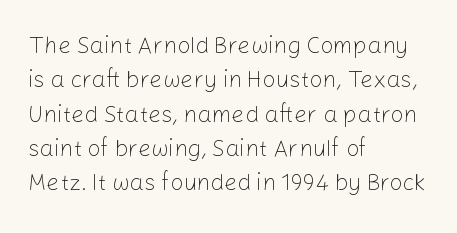
The image shows 23 px text type, upright; set left-aligned, normal line spacing (1.49x), normal letter spacing, not underlined.
